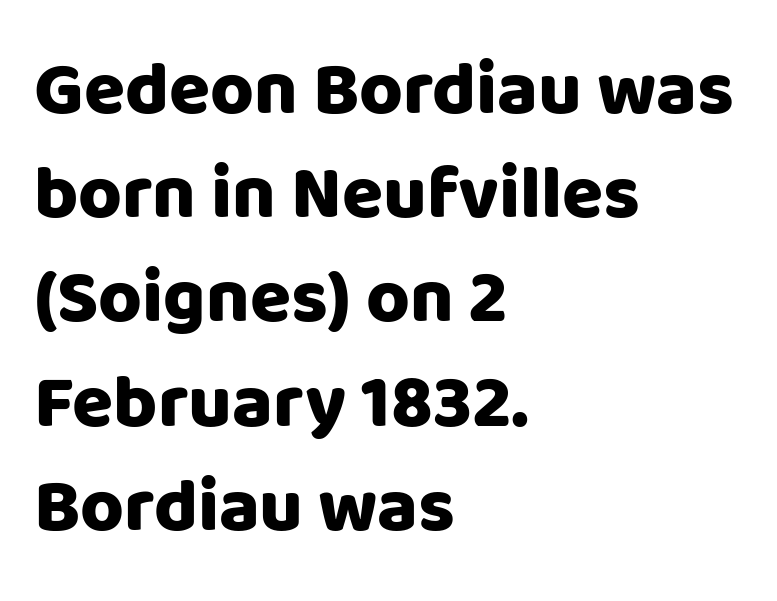
The image shows 75 px sans-serif type, upright; set left-aligned, normal line spacing (1.39x), normal letter spacing, not underlined; low stroke contrast and a large x-height.
